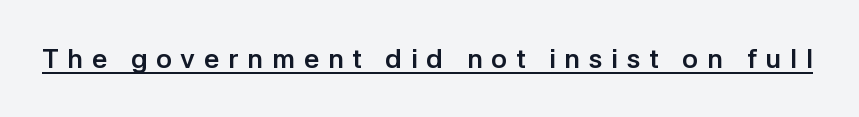
Q: Is the text bold? A: Yes.
Q: Is the text italic (slanted)? A: No, it is upright.
Q: Is the text underlined? A: Yes.
Q: Is the spacing between letters normal or unusually wide? A: Unusually wide.
